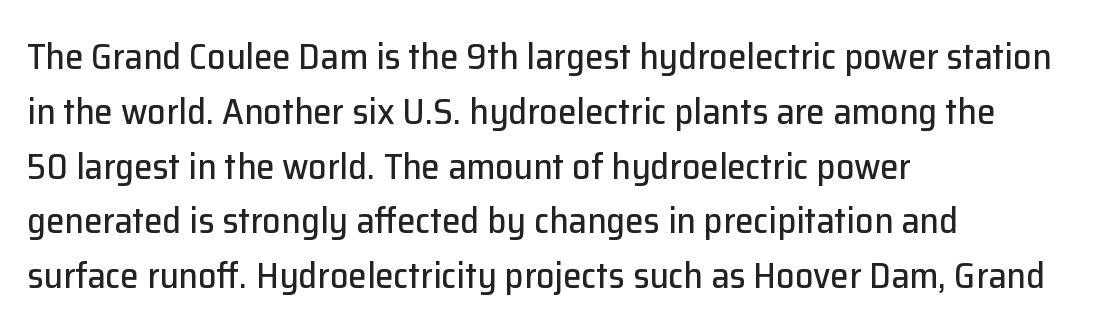
Q: Is the text italic (slanted)? A: No, it is upright.
Q: Is the typeface a serif or a sans-serif typeface? A: Sans-serif.
Q: Is the text underlined? A: No.
Q: How is the paragraph aligned? A: Left-aligned.
Q: Is the spacing between letters normal or unusually wide? A: Normal.
Q: Is the spacing between lines tight, normal or loose? A: Normal.
Q: Width (condensed, normal, or wide)? A: Normal.
Q: Stroke contrast? A: Low.
Q: x-height? A: Medium.
Q: Monospaced? A: No.
